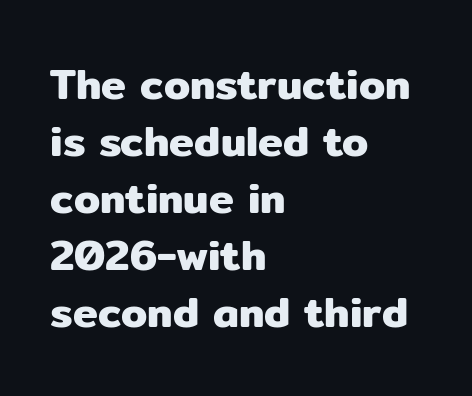
Q: Is the text italic (slanted)? A: No, it is upright.
Q: Is the typeface a serif or a sans-serif typeface? A: Sans-serif.
Q: Is the text underlined? A: No.
Q: How is the paragraph aligned? A: Left-aligned.
Q: Is the spacing between letters normal or unusually wide? A: Normal.
Q: Is the spacing between lines tight, normal or loose? A: Normal.
Q: Width (condensed, normal, or wide)? A: Normal.
Q: Stroke contrast? A: Low.
Q: x-height? A: Medium.
Q: Monospaced? A: No.
